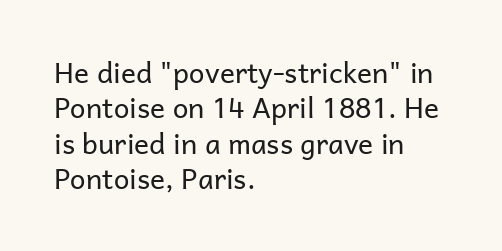
The image shows 28 px regular-weight sans-serif type, upright; set left-aligned, normal line spacing (1.26x), normal letter spacing, not underlined; low stroke contrast and a medium x-height.
